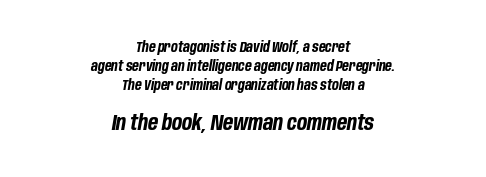
The image shows 21 px bold type, italic (leaning right); set centered, normal line spacing (1.34x), normal letter spacing, not underlined; the second (bottom) block is 1.5x larger.
